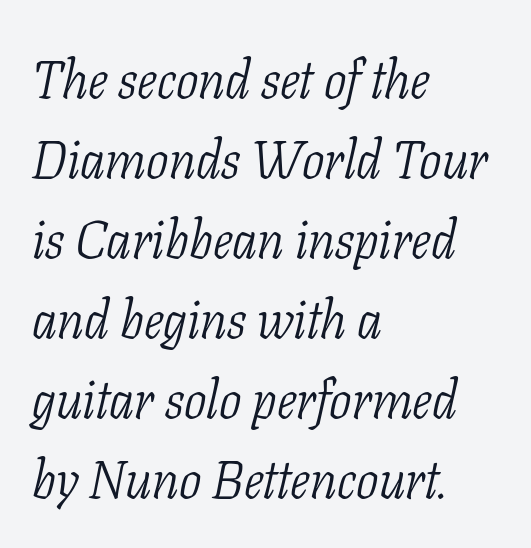
Q: Is the text bold? A: No.
Q: Is the text italic (slanted)? A: Yes, it leans right by about 11 degrees.
Q: Is the typeface a serif or a sans-serif typeface? A: Serif.
Q: Is the text underlined? A: No.
Q: How is the paragraph aligned? A: Left-aligned.
Q: Is the spacing between letters normal or unusually wide? A: Normal.
Q: Is the spacing between lines tight, normal or loose? A: Normal.
Q: Width (condensed, normal, or wide)? A: Condensed.
Q: Stroke contrast? A: Low.
Q: x-height? A: Medium.
Q: Monospaced? A: No.
